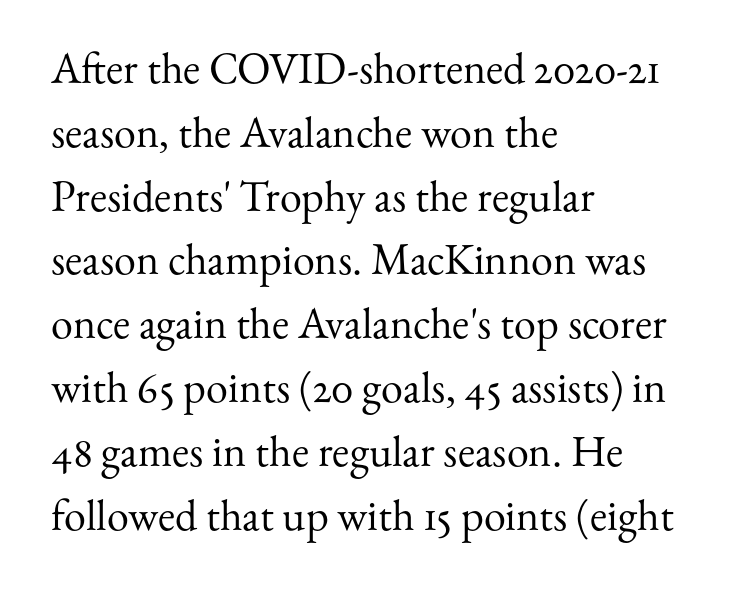
The image shows 44 px regular-weight serif type, upright; set left-aligned, normal line spacing (1.45x), normal letter spacing, not underlined; medium stroke contrast and a small x-height.
